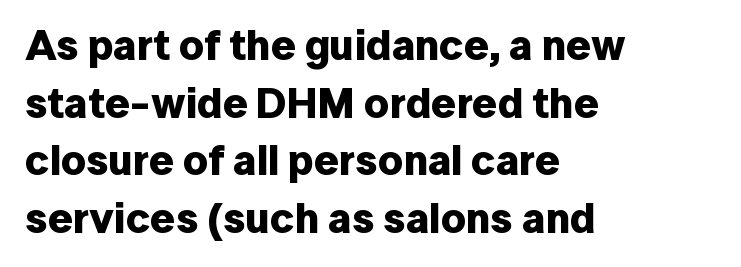
{"serif": "no", "italic": "no", "bold": "yes", "weight": "bold", "width": "normal", "stroke_contrast": "low", "x_height": "medium", "monospaced": "no", "underline": "no", "align": "left", "line_spacing": "normal", "line_spacing_ratio": 1.34, "letter_spacing": "normal", "letter_spacing_em": 0.0, "glyph_px": 43}
